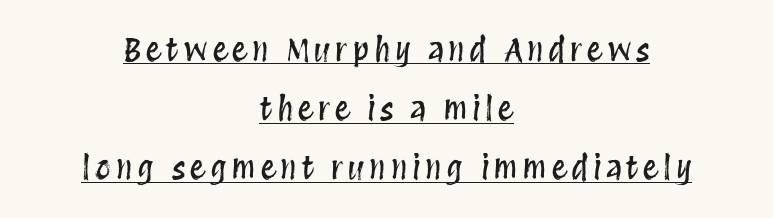
Q: Is the text italic (slanted)? A: No, it is upright.
Q: Is the text underlined? A: Yes.
Q: How is the paragraph aligned? A: Centered.
Q: Width (condensed, normal, or wide)? A: Condensed.
Q: Stroke contrast? A: Medium.
Q: x-height? A: Large.
Q: Monospaced? A: No.
